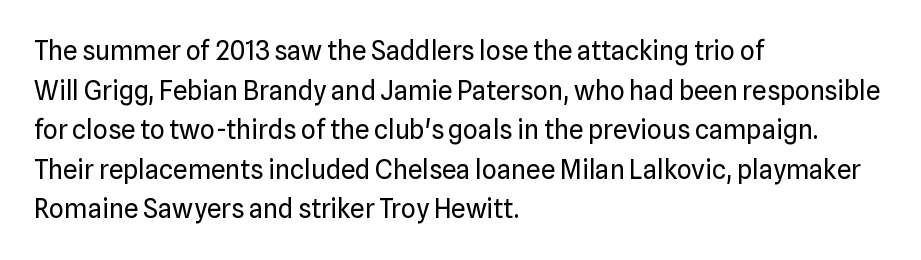
The image shows 26 px text type, upright; set left-aligned, normal line spacing (1.52x), normal letter spacing, not underlined.
